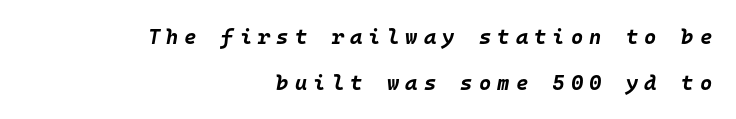
The image shows 21 px bold type, italic (leaning right); set right-aligned, loose line spacing (2.19x), unusually wide letter spacing (+0.29 em), not underlined.
